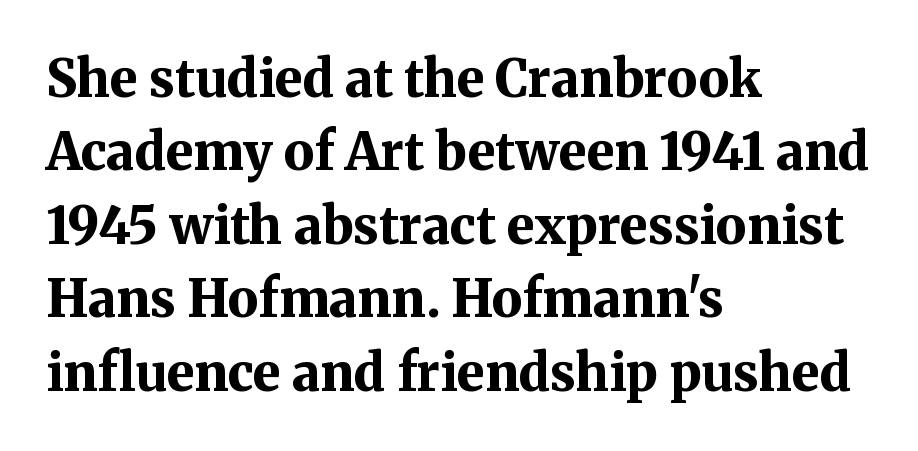
{"serif": "yes", "italic": "no", "bold": "yes", "weight": "bold", "width": "normal", "stroke_contrast": "medium", "x_height": "medium", "monospaced": "no", "underline": "no", "align": "left", "line_spacing": "normal", "line_spacing_ratio": 1.44, "letter_spacing": "normal", "letter_spacing_em": 0.0, "glyph_px": 51}
